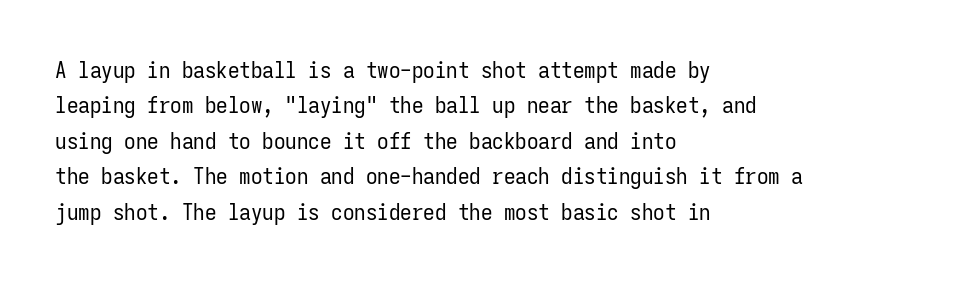
Q: Is the text bold? A: No.
Q: Is the text italic (slanted)? A: No, it is upright.
Q: Is the text underlined? A: No.
Q: How is the paragraph aligned? A: Left-aligned.
Q: Is the spacing between letters normal or unusually wide? A: Normal.
Q: Is the spacing between lines tight, normal or loose? A: Normal.
